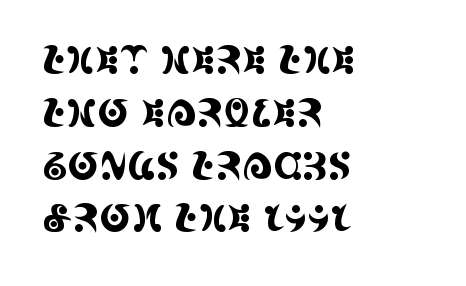
{"serif": "yes", "italic": "no", "width": "condensed", "x_height": "large", "monospaced": "no", "underline": "no", "align": "left", "line_spacing": "normal", "line_spacing_ratio": 1.39, "letter_spacing": "normal", "letter_spacing_em": 0.0, "glyph_px": 38}
